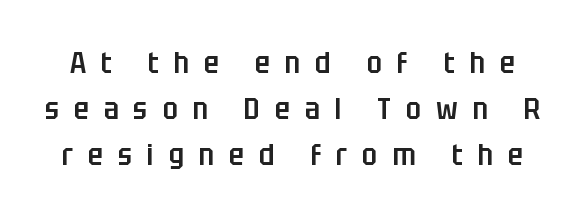
Q: Is the text bold? A: Semi-bold.
Q: Is the text italic (slanted)? A: No, it is upright.
Q: Is the typeface a serif or a sans-serif typeface? A: Sans-serif.
Q: Is the text underlined? A: No.
Q: Is the spacing between letters normal or unusually wide? A: Unusually wide.
Q: Is the spacing between lines tight, normal or loose? A: Normal.
Q: Width (condensed, normal, or wide)? A: Condensed.
Q: Stroke contrast? A: Low.
Q: x-height? A: Large.
Q: Monospaced? A: No.
